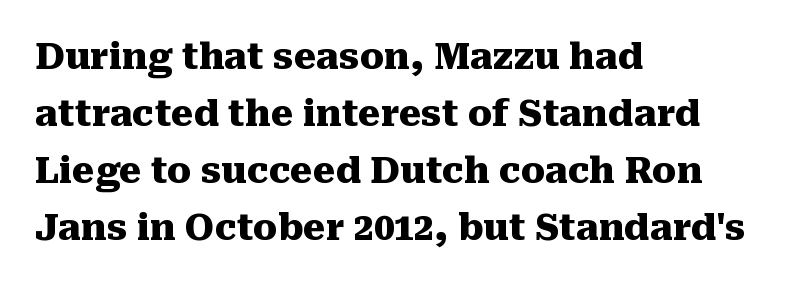
The image shows 36 px heavy serif type, upright; set left-aligned, normal line spacing (1.58x), normal letter spacing, not underlined; medium stroke contrast and a medium x-height.
